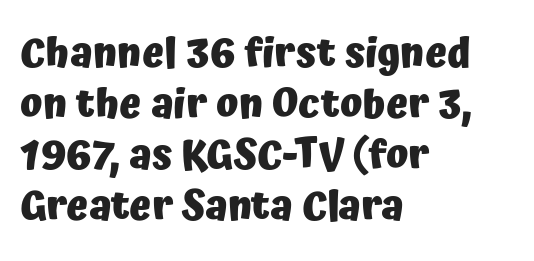
Lines of text with bare space underneath. I'd describe the lettering as bold — thick and assertive. Do the characters align in a grid? No, the font is proportional. Short and long lines alike share a common starting point at left. In terms of posture, this sample is upright. The designer went with a sans here, leaving each stem footless.
